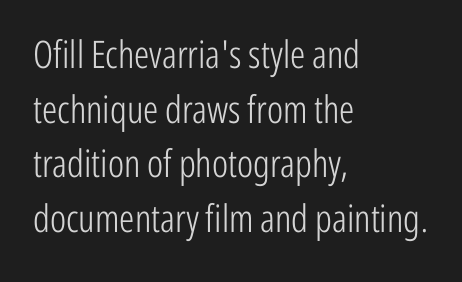
The image shows 38 px light, condensed sans-serif type, upright; set left-aligned, normal line spacing (1.44x), normal letter spacing, not underlined; low stroke contrast and a medium x-height.
